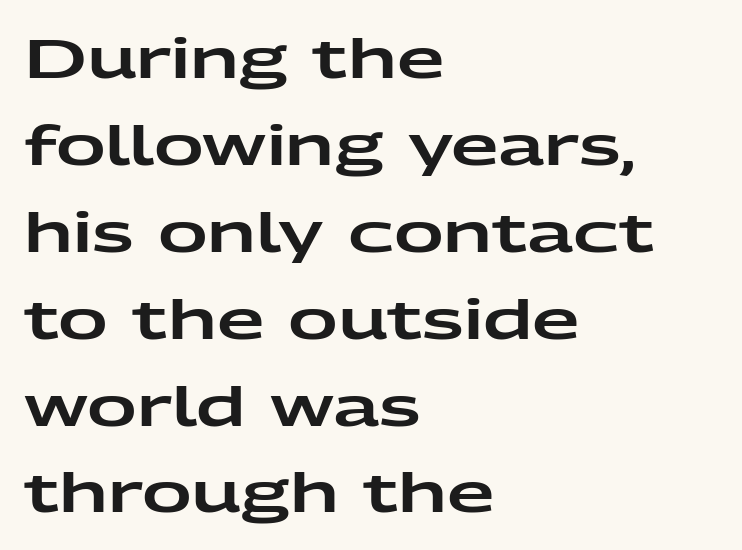
The image shows 55 px wide sans-serif type, upright; set left-aligned, normal line spacing (1.58x), normal letter spacing, not underlined; low stroke contrast and a medium x-height.
